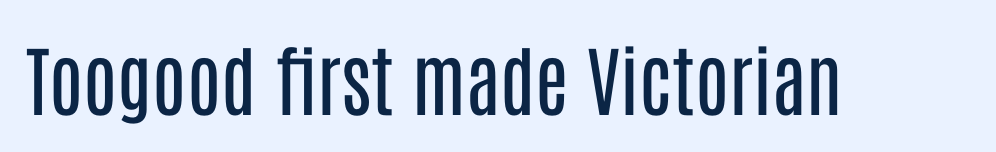
Tall strokes in this sample are plumb rather than angled. The foot of each line stays bare and open. The tracking reads as untouched default to a designer's eye. Bold? No — there's no thickening of the strokes. Looks like regular typesetting: each glyph gets only the width it needs.
